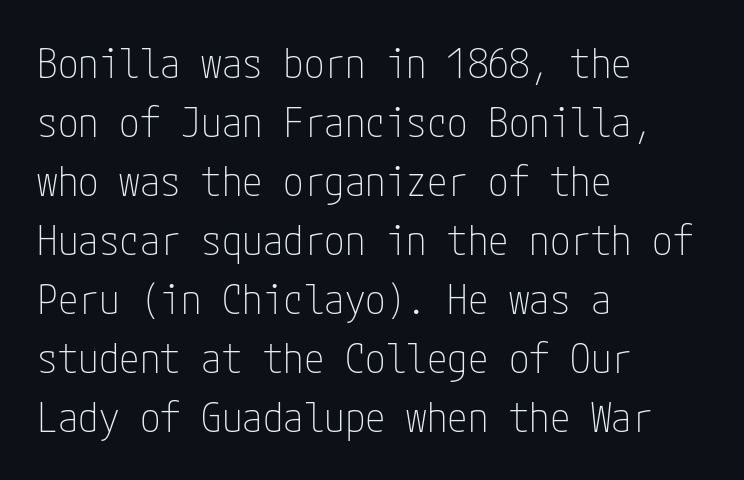
This rendering features lettering with no underline. The space between consecutive lines is moderate. Does the copy run flush right? No — it runs flush left. The weight tops out at a normal text grade.
